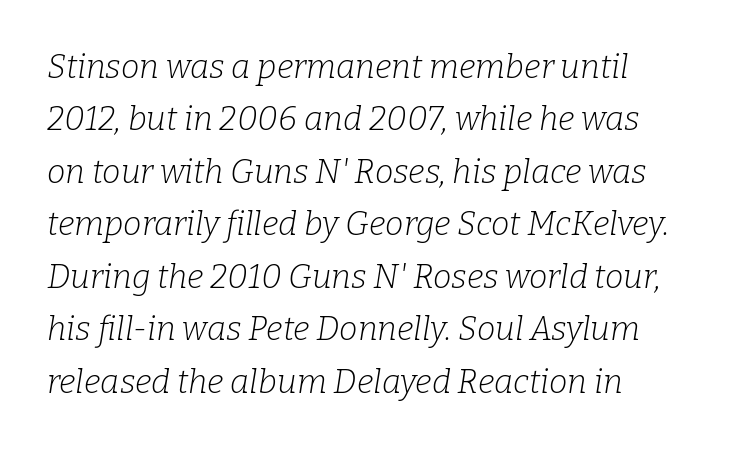
{"serif": "yes", "italic": "yes", "lean": "right", "slant_degrees": 9, "bold": "no", "weight": "light", "width": "normal", "stroke_contrast": "low", "x_height": "medium", "monospaced": "no", "underline": "no", "line_spacing": "normal", "line_spacing_ratio": 1.59, "letter_spacing": "normal", "letter_spacing_em": 0.0, "glyph_px": 33}
